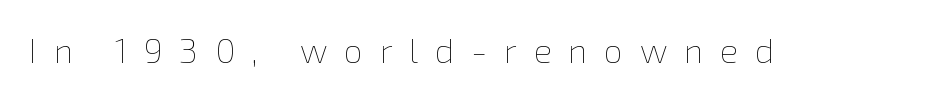
Rule under the text: the space is simply empty. Spacing verdict: proportional, widths tailored to each character. Characters remain perfectly vertical along every line. Stems here are at most as thick as an everyday book face.
